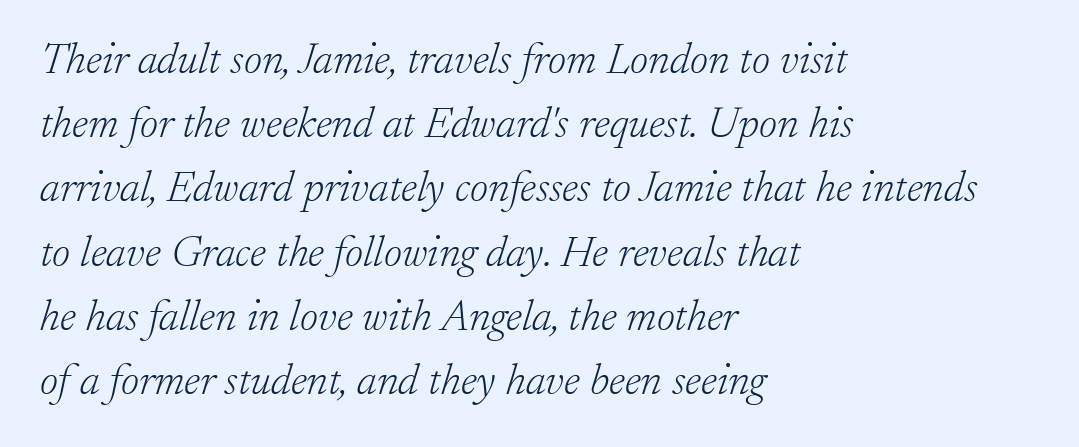
The image shows 44 px light serif type, italic (leaning right); set left-aligned, normal line spacing (1.46x), normal letter spacing, not underlined; low stroke contrast and a small x-height.
